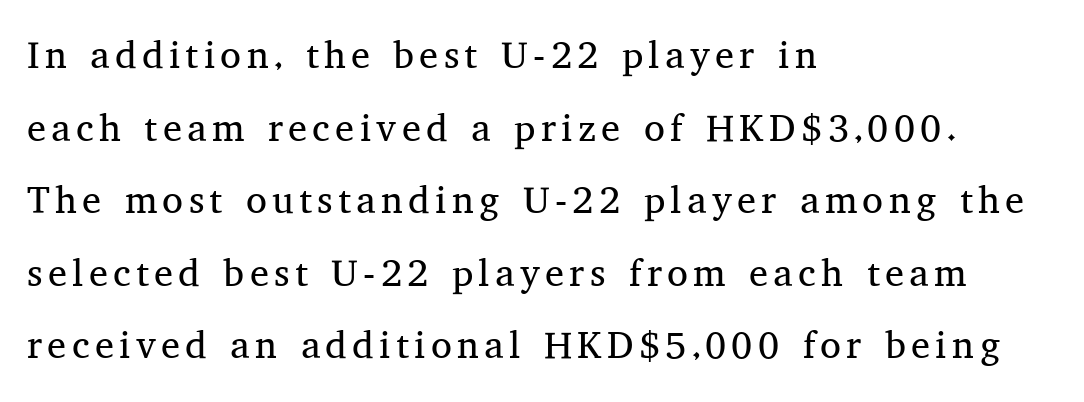
Layout note: lines flush left. Loosely led — the rows are spread out. Designer's note — italics off, roman on. The face used here is seriffed, in the tradition of book romans. The weight tops out at a normal text grade. A clean baseline with only descenders dipping below it.
